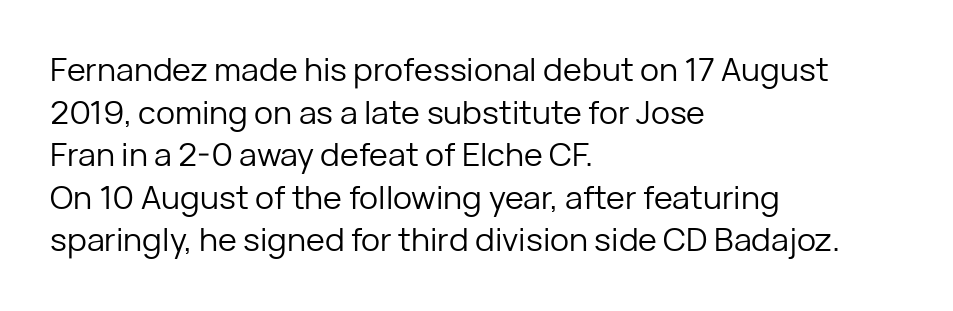
{"serif": "no", "italic": "no", "bold": "no", "weight": "regular", "width": "normal", "stroke_contrast": "low", "x_height": "medium", "monospaced": "no", "underline": "no", "align": "left", "line_spacing": "normal", "line_spacing_ratio": 1.33, "letter_spacing": "normal", "letter_spacing_em": 0.0, "glyph_px": 32}
